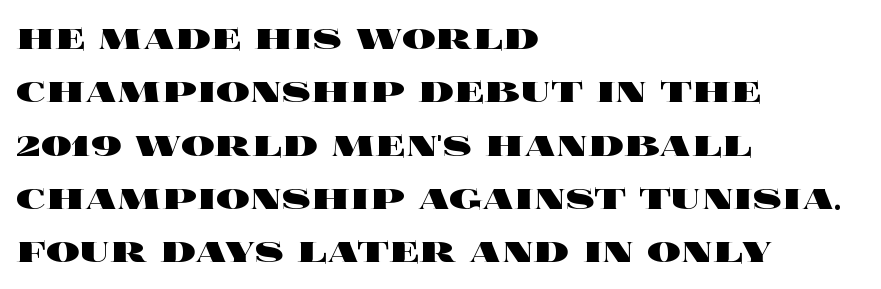
{"italic": "no", "bold": "yes", "weight": "heavy", "width": "wide", "x_height": "large", "monospaced": "no", "underline": "no", "align": "left", "line_spacing": "normal", "line_spacing_ratio": 1.27, "letter_spacing": "normal", "letter_spacing_em": 0.0, "glyph_px": 42}
